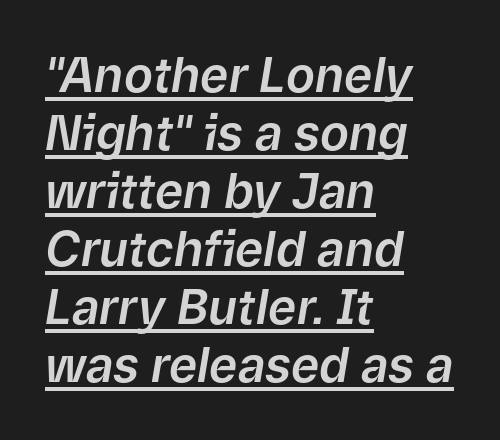
The specimen includes a rule beneath the text block's lines. The letters are slanted; this is an italic face. The letters sit at their default tracking, neither squeezed nor spread. Here the designer chose a conventional face with non-uniform glyph widths. Left-aligned paragraph, ragged on the right.
